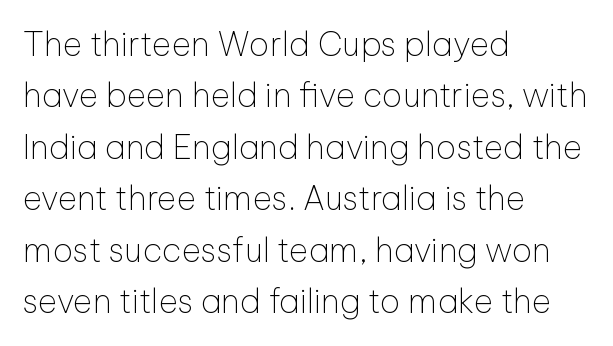
{"serif": "no", "italic": "no", "bold": "no", "weight": "thin", "width": "normal", "stroke_contrast": "low", "x_height": "medium", "monospaced": "no", "underline": "no", "align": "left", "line_spacing": "normal", "line_spacing_ratio": 1.56, "letter_spacing": "normal", "letter_spacing_em": 0.0, "glyph_px": 33}
